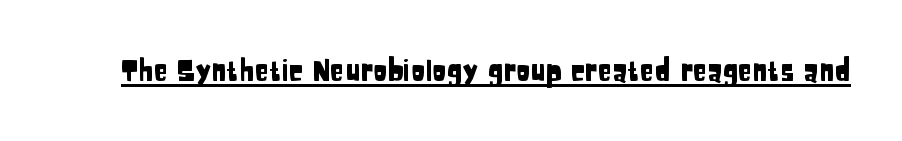
The face used here is a sans, in the tradition of grotesques and geometrics. The face used here appears with an underline applied. Is this a fixed-width face? No — the glyphs have proportional, varying widths. Between one letter and the next there's only the usual sliver of space. Upright lettering throughout.
